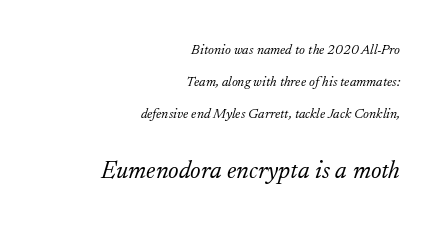
Q: Is the text bold? A: No.
Q: Is the text italic (slanted)? A: Yes, it leans right by about 17 degrees.
Q: Is the text underlined? A: No.
Q: How is the paragraph aligned? A: Right-aligned.
Q: Is the spacing between letters normal or unusually wide? A: Normal.
Q: Is the spacing between lines tight, normal or loose? A: Loose.
Q: Which block of text is set in a larger size, the first (top) or the second (bottom)? A: The second (bottom) one.
